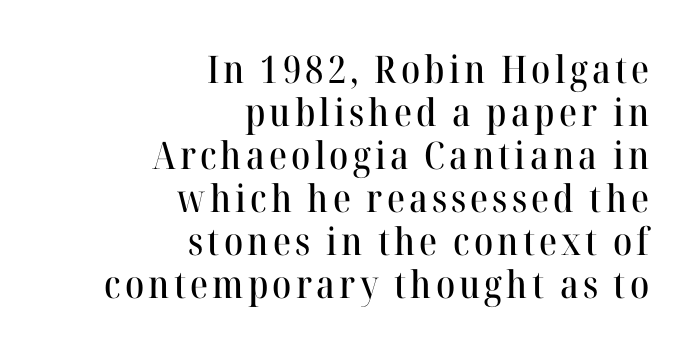
Do the characters align in a grid? No, the font is proportional. Whoever set this chose condensed vertical rhythm over breathing room. The designer went with a serif here, giving each stem small feet. Plain, unruled lines of type.
